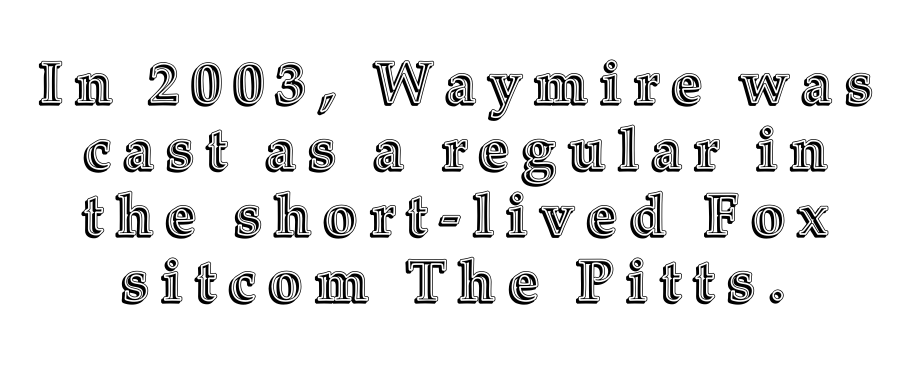
There is plenty of visible air inserted between adjacent glyphs. A typesetter would call this proportional, since set widths differ per character. Nobody drew a line under any word here. Leading is clearly below the norm, producing a dense column.
